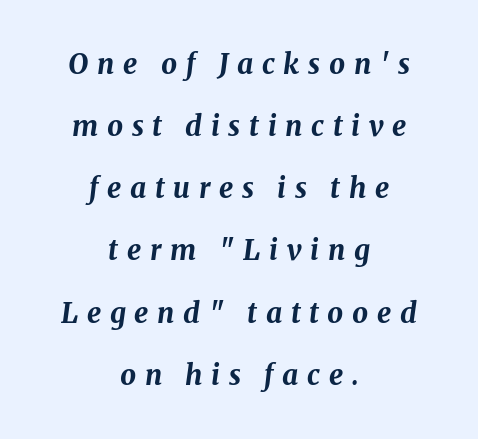
Vertical spacing — loose. Bold? Absolutely — the strokes are thick and heavy. Is the letter spacing exaggerated? Yes — the characters are pushed far apart. You could not count columns in this text — the font is proportionally spaced. This sample is center-justified, so both line endings float freely.
